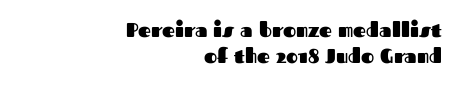
{"italic": "no", "bold": "yes", "underline": "no", "align": "right", "line_spacing": "normal", "line_spacing_ratio": 1.29, "letter_spacing": "normal", "letter_spacing_em": 0.0, "glyph_px": 20}
